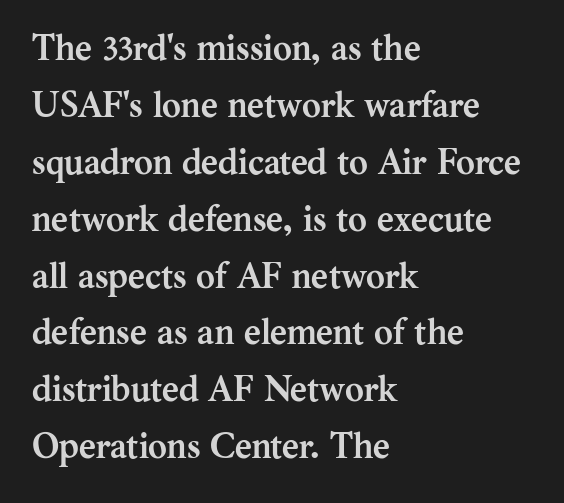
The image shows 36 px semibold serif type, upright; set left-aligned, normal line spacing (1.58x), normal letter spacing, not underlined; medium stroke contrast and a medium x-height.
